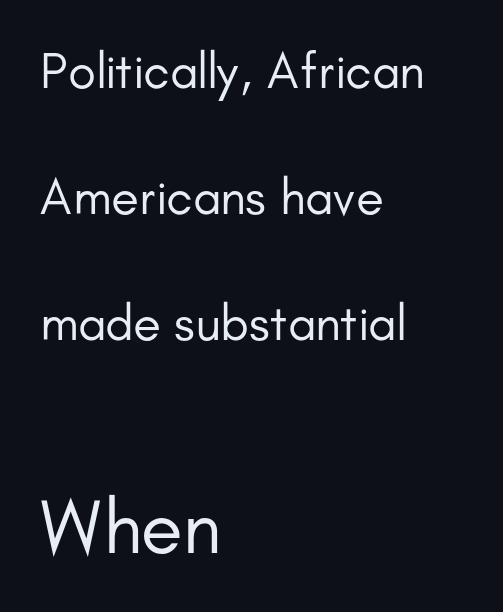
Q: Is the text bold? A: No.
Q: Is the text italic (slanted)? A: No, it is upright.
Q: Is the typeface a serif or a sans-serif typeface? A: Sans-serif.
Q: Is the text underlined? A: No.
Q: How is the paragraph aligned? A: Left-aligned.
Q: Is the spacing between letters normal or unusually wide? A: Normal.
Q: Is the spacing between lines tight, normal or loose? A: Loose.
Q: Which block of text is set in a larger size, the first (top) or the second (bottom)? A: The second (bottom) one.
Q: Width (condensed, normal, or wide)? A: Normal.
Q: Stroke contrast? A: Low.
Q: x-height? A: Small.
Q: Monospaced? A: No.
